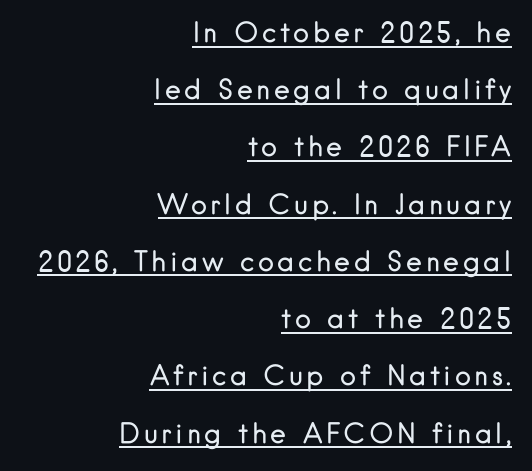
The typesetter chose a ragged-left arrangement here. Nothing heavy about these letters — not bold at all. A continuous stroke trails under the words, as in a hyperlink. Vertical spacing — loose.
